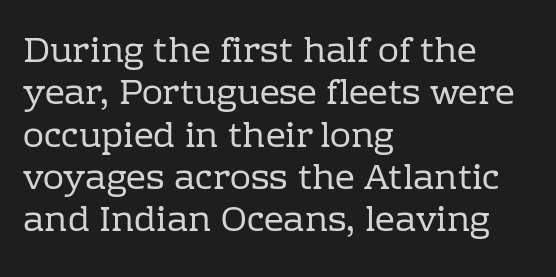
A typesetter would call this proportional, since set widths differ per character. The strokes carry an ordinary text weight at most. Descender tails drop into unmarked territory. The specimen reads as upright at a glance.
